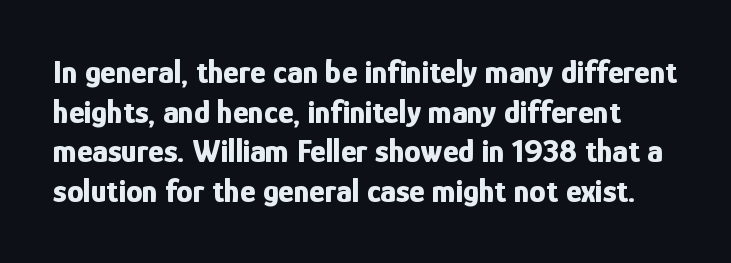
The image shows 33 px bold, condensed sans-serif type, upright; set line spacing 1.2x, normal letter spacing, not underlined; low stroke contrast and a medium x-height.
